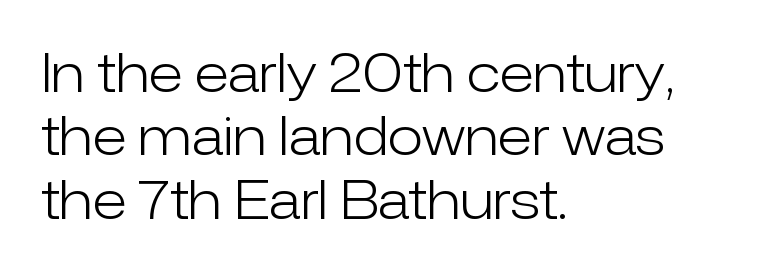
Is this a fixed-width face? No — the glyphs have proportional, varying widths. When letters stand straight like this, we call the style roman or upright. The face used here is rendered with its standard letterfit. The area under the type is left untouched. The characters display no serif detailing; their extremities are plain. Stem width sits at or under what a default text font uses.
